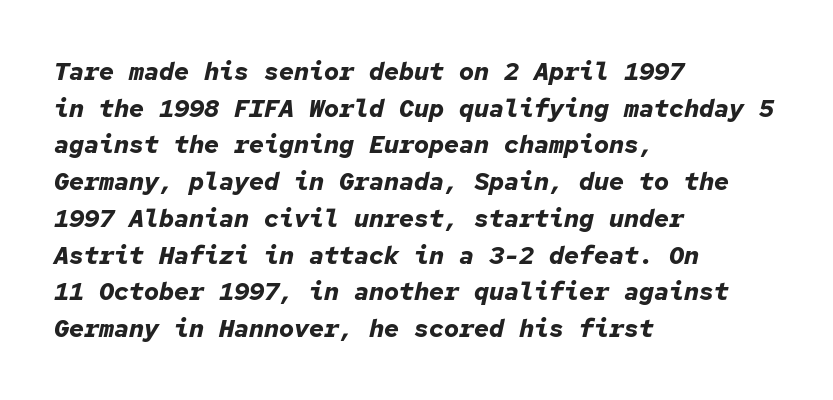
The image shows 25 px bold type, italic (leaning right); set left-aligned, normal line spacing (1.47x), normal letter spacing, not underlined.
